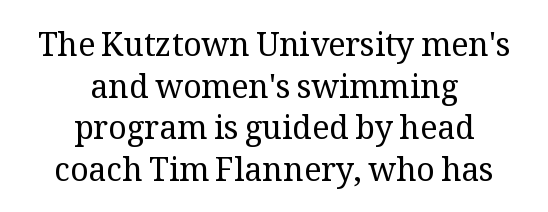
{"serif": "yes", "italic": "no", "bold": "no", "weight": "regular", "width": "normal", "stroke_contrast": "medium", "x_height": "medium", "monospaced": "no", "underline": "no", "align": "center", "line_spacing": "normal", "line_spacing_ratio": 1.3, "letter_spacing": "normal", "letter_spacing_em": 0.0, "glyph_px": 32}
